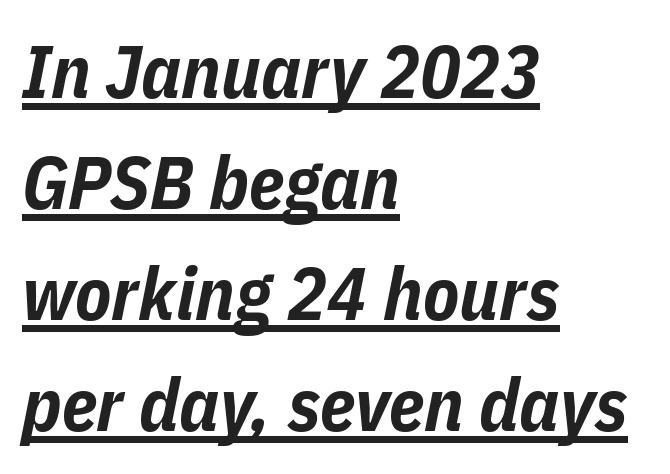
Q: Is the text bold? A: Yes.
Q: Is the text italic (slanted)? A: Yes, it leans right by about 11 degrees.
Q: Is the text underlined? A: Yes.
Q: How is the paragraph aligned? A: Left-aligned.
Q: Is the spacing between letters normal or unusually wide? A: Normal.
Q: Is the spacing between lines tight, normal or loose? A: Normal.
Q: Width (condensed, normal, or wide)? A: Condensed.
Q: Stroke contrast? A: Low.
Q: x-height? A: Medium.
Q: Monospaced? A: No.
